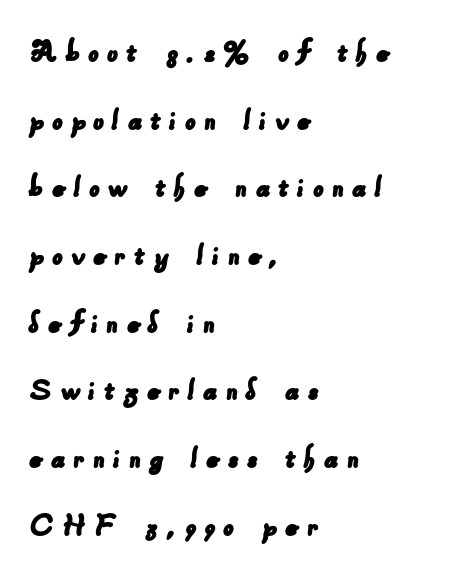
The image shows 34 px sans-serif type; set left-aligned, loose line spacing (1.99x), unusually wide letter spacing (+0.22 em), not underlined; low stroke contrast and a small x-height.
